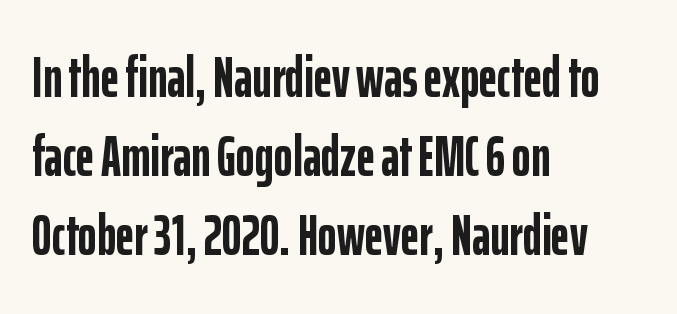
Typesetter's note: full bold, strokes at maximum text heaviness. Regular leading. Reading down the block, your eye returns to a fixed left position each line. Nothing unusual about the tracking: characters are spaced as the font intends. Descender tails drop into unmarked territory. Look at the bottom of the vertical strokes: they stop flat, with no serifs.
